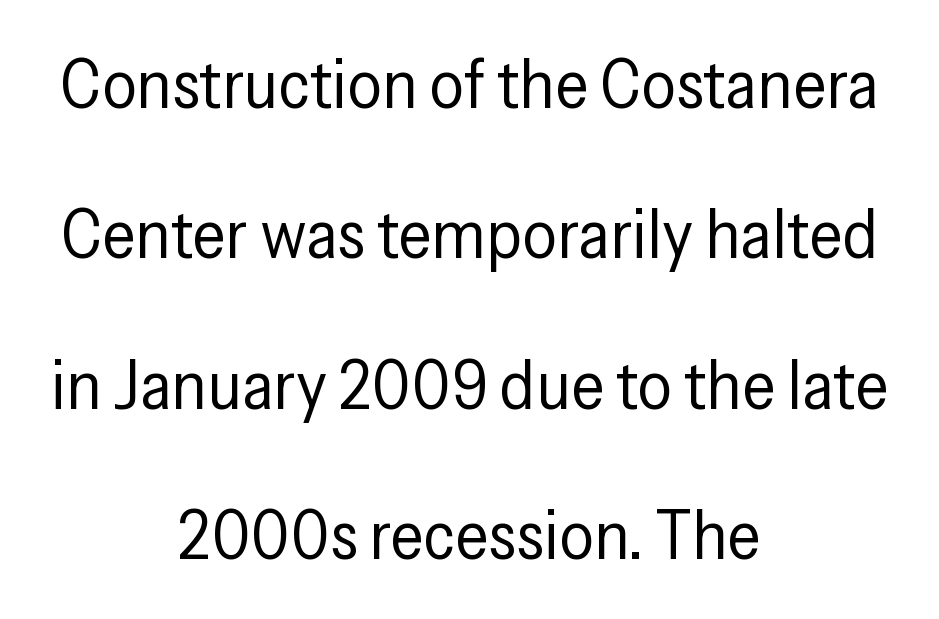
Q: Is the text bold? A: No.
Q: Is the text italic (slanted)? A: No, it is upright.
Q: Is the typeface a serif or a sans-serif typeface? A: Sans-serif.
Q: Is the text underlined? A: No.
Q: How is the paragraph aligned? A: Centered.
Q: Is the spacing between letters normal or unusually wide? A: Normal.
Q: Is the spacing between lines tight, normal or loose? A: Loose.
Q: Width (condensed, normal, or wide)? A: Condensed.
Q: Stroke contrast? A: Low.
Q: x-height? A: Medium.
Q: Monospaced? A: No.
